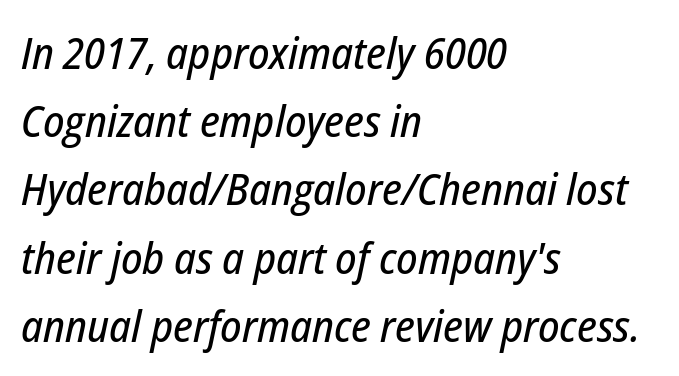
The image shows 44 px condensed type, italic (leaning right); set left-aligned, normal line spacing (1.55x), normal letter spacing, not underlined; low stroke contrast and a medium x-height.
